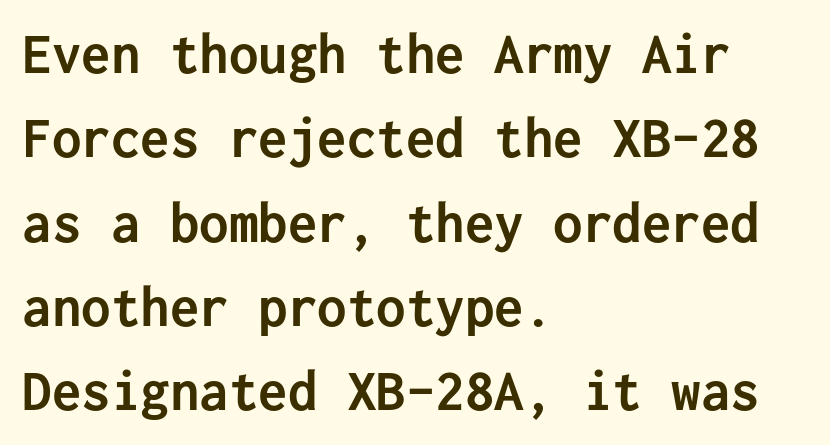
{"serif": "no", "italic": "no", "bold": "yes", "weight": "semibold", "width": "normal", "stroke_contrast": "low", "x_height": "medium", "monospaced": "yes", "underline": "no", "align": "left", "line_spacing": "normal", "line_spacing_ratio": 1.43, "letter_spacing": "normal", "letter_spacing_em": 0.0, "glyph_px": 59}
